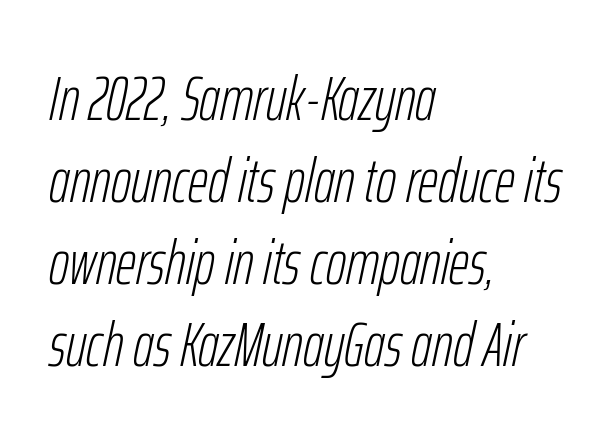
The image shows 62 px light, condensed type, italic (leaning right); set left-aligned, normal line spacing (1.32x), normal letter spacing, not underlined; low stroke contrast and a medium x-height.
